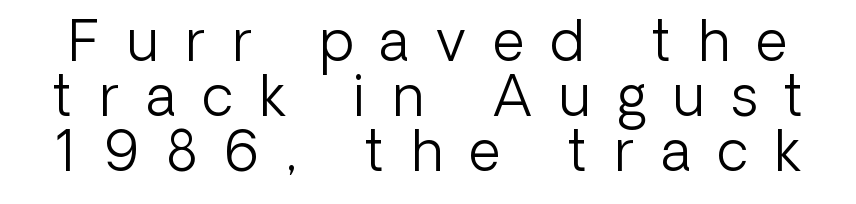
The image shows 55 px light sans-serif type, upright; set tight line spacing (1.0x), unusually wide letter spacing (+0.49 em), not underlined; low stroke contrast and a medium x-height.
